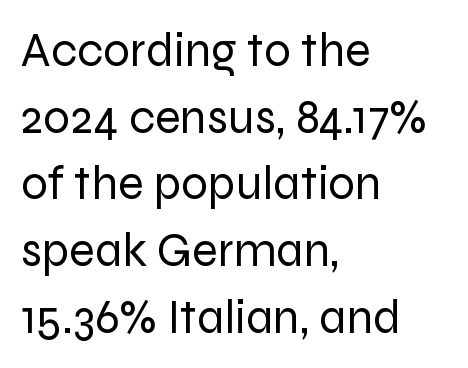
{"serif": "no", "italic": "no", "bold": "no", "weight": "regular", "width": "normal", "stroke_contrast": "low", "x_height": "medium", "monospaced": "no", "underline": "no", "align": "left", "line_spacing": "normal", "line_spacing_ratio": 1.39, "letter_spacing": "normal", "letter_spacing_em": 0.0, "glyph_px": 48}
